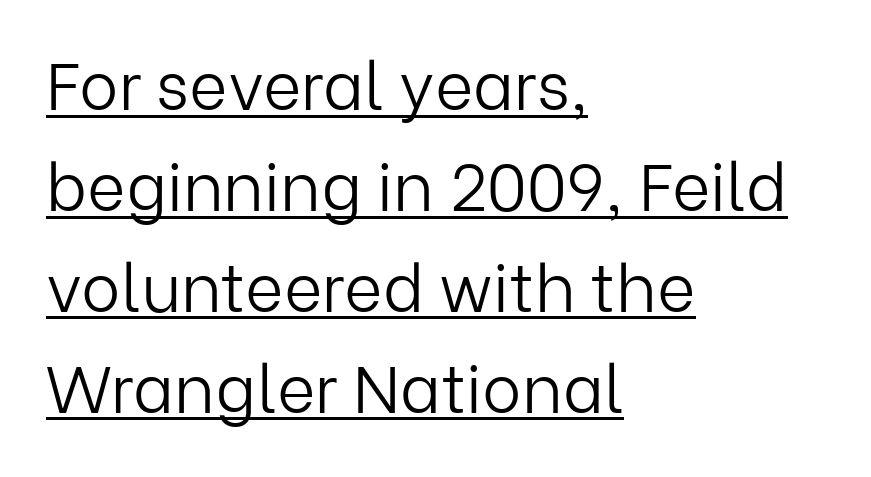
{"serif": "no", "italic": "no", "bold": "no", "weight": "light", "width": "normal", "stroke_contrast": "low", "x_height": "medium", "monospaced": "no", "underline": "yes", "align": "left", "line_spacing": "normal", "line_spacing_ratio": 1.53, "letter_spacing": "normal", "letter_spacing_em": 0.0, "glyph_px": 66}
